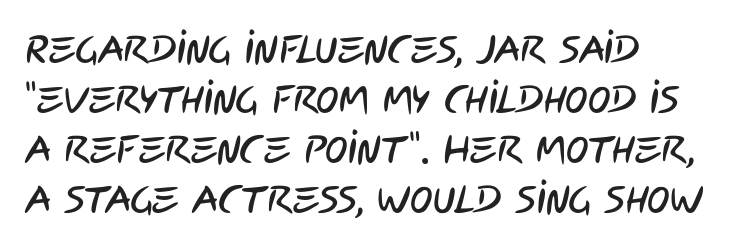
{"serif": "no", "width": "condensed", "stroke_contrast": "low", "x_height": "large", "monospaced": "no", "underline": "no", "align": "left", "line_spacing": "normal", "line_spacing_ratio": 1.32, "letter_spacing": "normal", "letter_spacing_em": 0.0, "glyph_px": 38}
